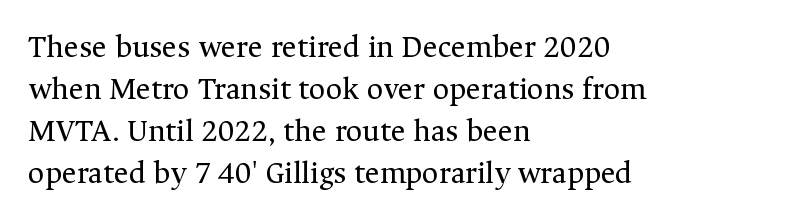
The strokes carry an ordinary text weight at most. Default kerning and tracking; the words read as compact shapes. You can tell from the footed stems that serif type was used. This block has exactly the height ordinary leading produces.
